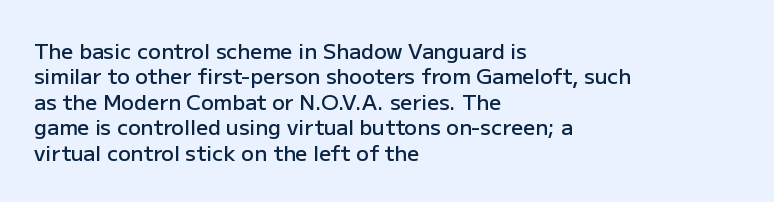
Q: Is the text bold? A: Semi-bold.
Q: Is the text italic (slanted)? A: No, it is upright.
Q: Is the text underlined? A: No.
Q: How is the paragraph aligned? A: Left-aligned.
Q: Is the spacing between letters normal or unusually wide? A: Normal.
